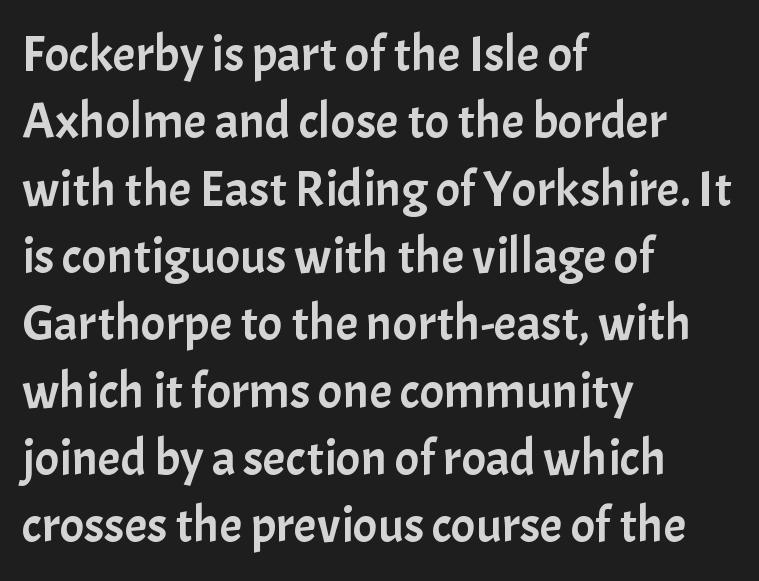
The image shows 51 px sans-serif type, upright; set left-aligned, normal line spacing (1.32x), normal letter spacing, not underlined; low stroke contrast and a medium x-height.
